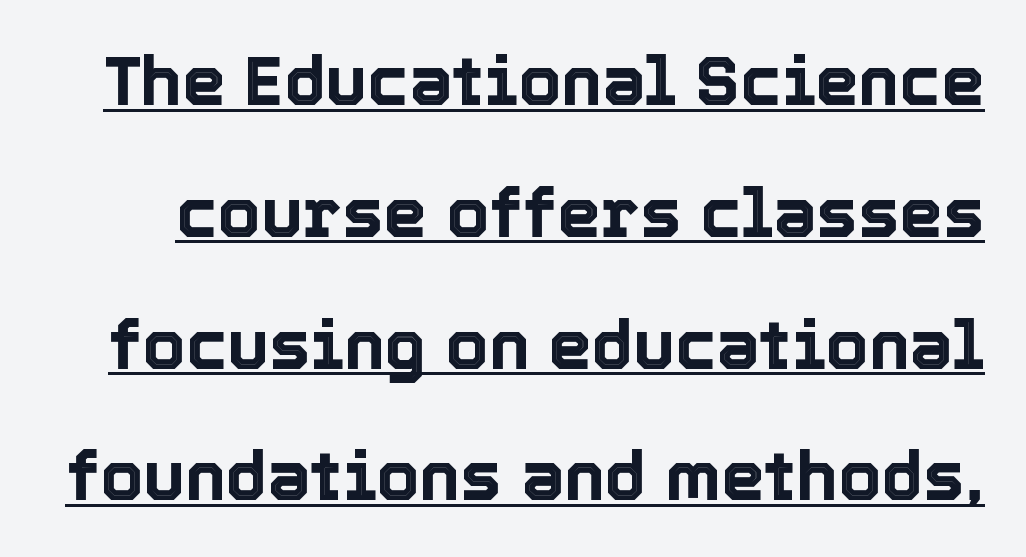
Q: Is the text italic (slanted)? A: No, it is upright.
Q: Is the text underlined? A: Yes.
Q: Is the spacing between letters normal or unusually wide? A: Normal.
Q: Is the spacing between lines tight, normal or loose? A: Loose.
Q: Width (condensed, normal, or wide)? A: Normal.
Q: x-height? A: Medium.
Q: Monospaced? A: No.
